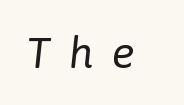
Q: Is the text bold? A: No.
Q: Is the text italic (slanted)? A: Yes, it leans right by about 6 degrees.
Q: Is the text underlined? A: No.
Q: Is the spacing between letters normal or unusually wide? A: Unusually wide.
Q: Width (condensed, normal, or wide)? A: Normal.
Q: Stroke contrast? A: Low.
Q: x-height? A: Medium.
Q: Monospaced? A: No.
